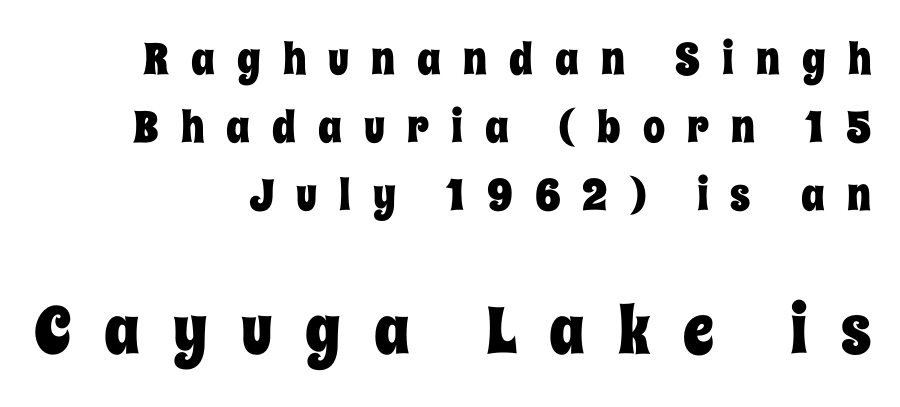
Nope, not italic — everything's standing straight. Honestly, the letter spacing is so wide it's the main thing you notice. Whoever set this made the second block the dominant, larger element. These lines are rendered in a variable-pitch font.
